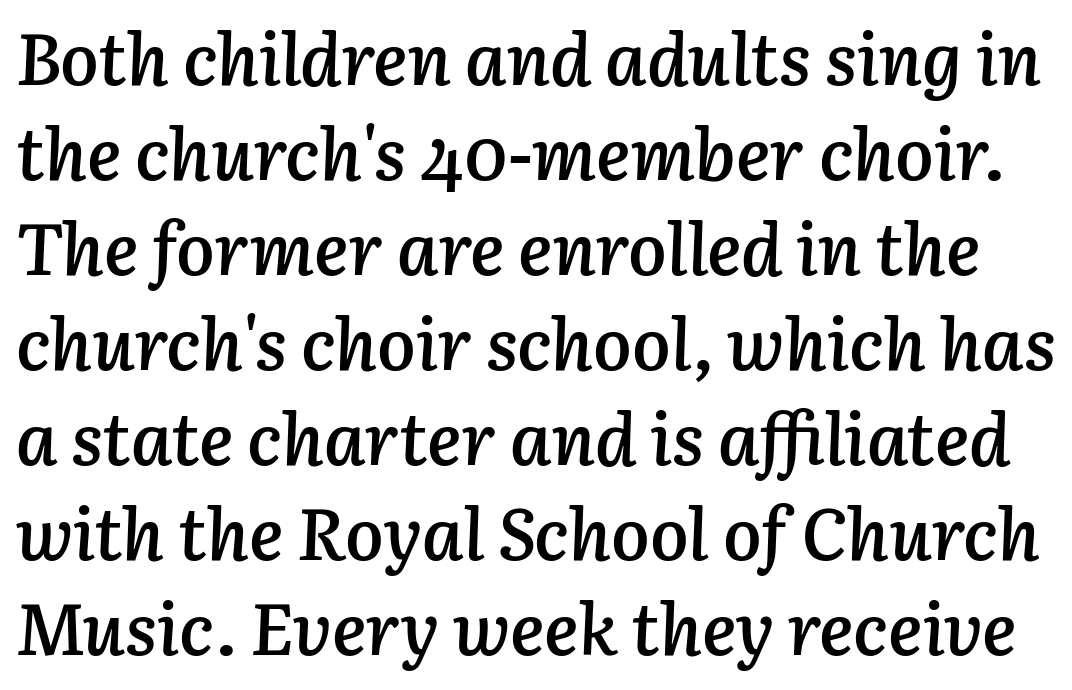
{"italic": "yes", "lean": "right", "slant_degrees": 3, "bold": "semi", "weight": "semibold", "width": "normal", "stroke_contrast": "low", "x_height": "medium", "monospaced": "no", "underline": "no", "line_spacing": "normal", "line_spacing_ratio": 1.32, "letter_spacing": "normal", "letter_spacing_em": 0.0, "glyph_px": 72}
